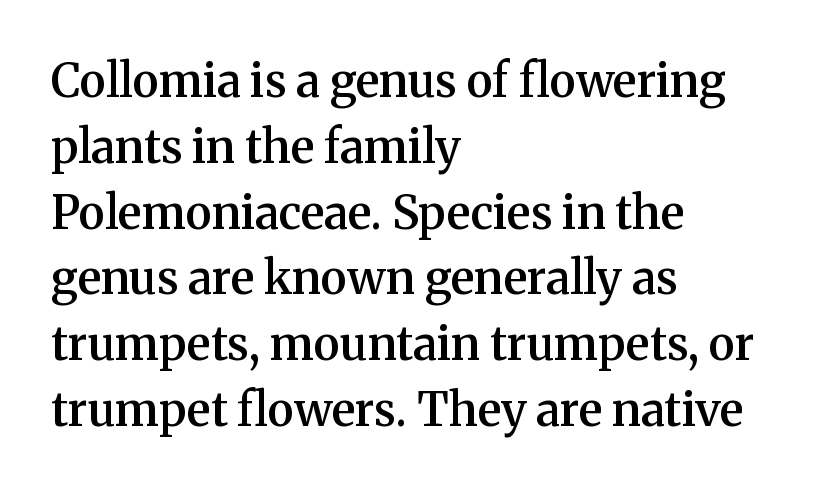
This is the regular roman posture of the typeface. The rendering uses a moderate line-height, typical for paragraphs. Look at the tracking — it's just the regular setting, nothing added. Firm but not heavy-handed strokes: this text is semibold.
